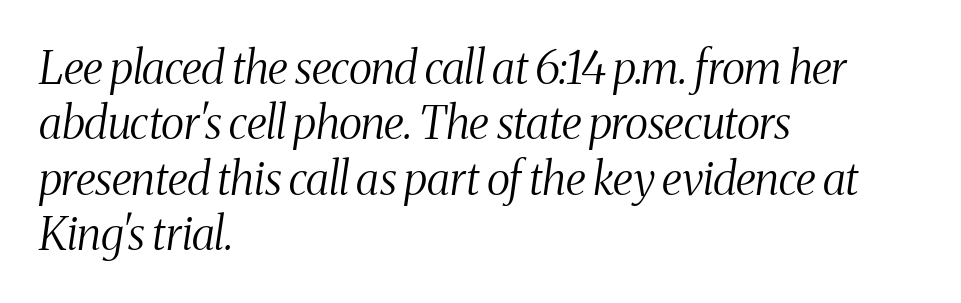
Quick note: italic. The ragged edge is on the right, which tells us the setting is flush left. The tracking reads as untouched default to a designer's eye. The rendering uses natural spacing where letterforms have individual widths.
